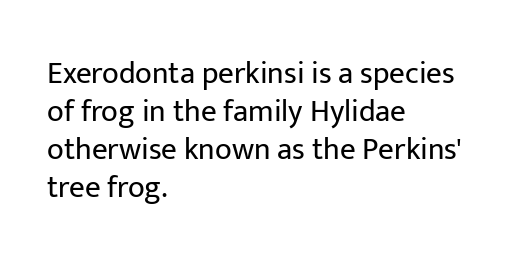
The specimen reads as upright at a glance. Plain, unruled lines of type. The rendering keeps characters at their native spacing. Stem width sits at or under what a default text font uses.
